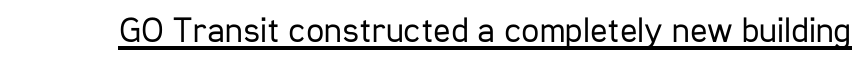
The image shows 36 px regular-weight, condensed sans-serif type, upright; set normal letter spacing, underlined; low stroke contrast and a medium x-height.
